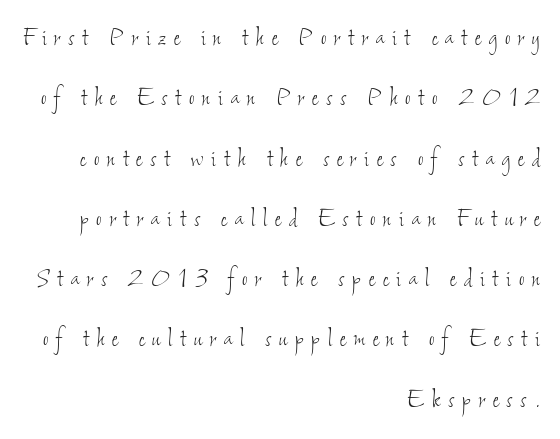
{"bold": "no", "weight": "thin", "width": "condensed", "stroke_contrast": "low", "x_height": "small", "monospaced": "no", "underline": "no", "align": "right", "line_spacing": "loose", "line_spacing_ratio": 2.01, "letter_spacing": "wide", "letter_spacing_em": 0.26, "glyph_px": 30}
